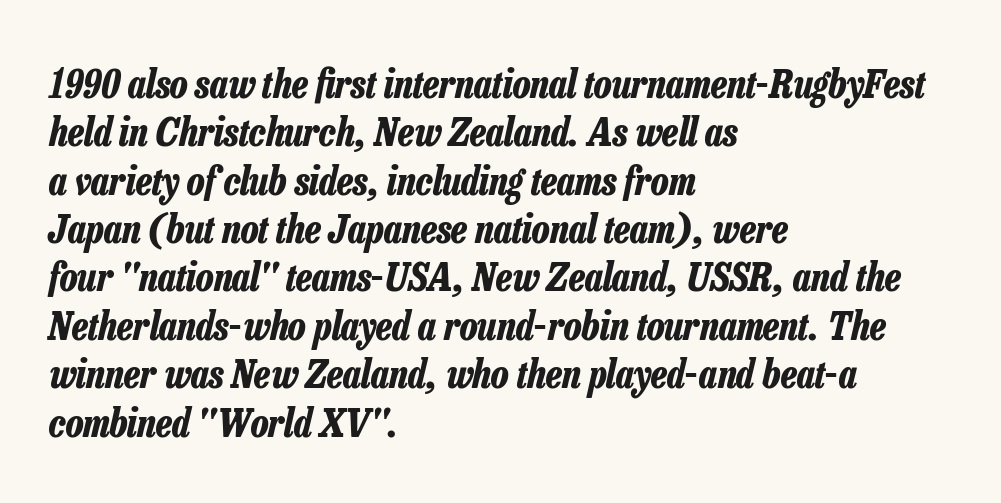
The line texture is even and compact thanks to regular tracking. The rendering uses natural spacing where letterforms have individual widths. Horizontal alignment here is leftward, the default for most running prose. The font is running at its bold setting. The lettering tilts uniformly, giving the passage an italic look. The area under the type is left untouched.
